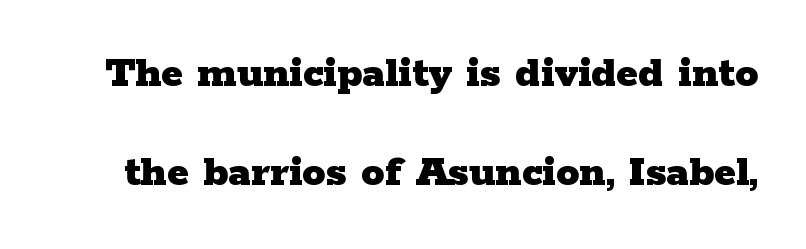
Q: Is the text bold? A: Yes.
Q: Is the text italic (slanted)? A: No, it is upright.
Q: Is the typeface a serif or a sans-serif typeface? A: Serif.
Q: Is the text underlined? A: No.
Q: Is the spacing between letters normal or unusually wide? A: Normal.
Q: Is the spacing between lines tight, normal or loose? A: Loose.
Q: Width (condensed, normal, or wide)? A: Wide.
Q: Stroke contrast? A: Low.
Q: x-height? A: Medium.
Q: Monospaced? A: No.
